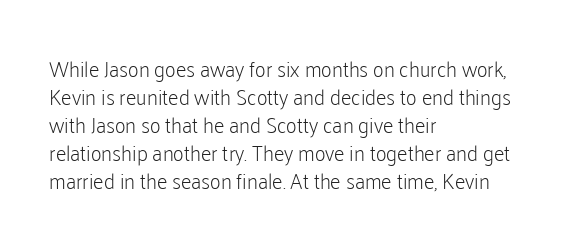
The paragraph has a hard left edge and a soft right edge. Rows of type keep a routine distance in the vertical direction. The letters sit at their default tracking, neither squeezed nor spread. Posture: vertical.
